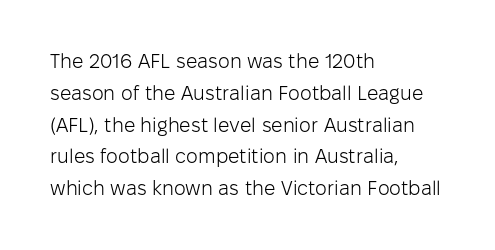
{"italic": "no", "bold": "no", "underline": "no", "align": "left", "line_spacing": "normal", "line_spacing_ratio": 1.59, "letter_spacing": "normal", "letter_spacing_em": 0.0, "glyph_px": 20}
